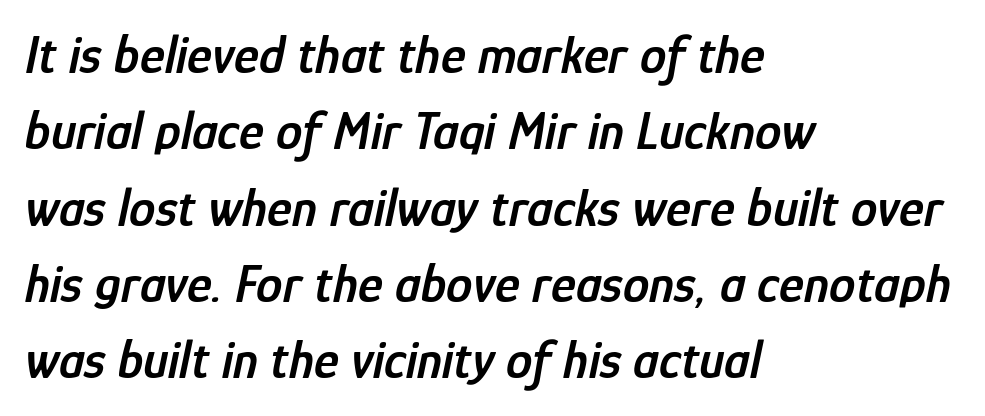
The image shows 53 px semibold, condensed type, italic (leaning right); set left-aligned, normal line spacing (1.44x), normal letter spacing, not underlined; low stroke contrast and a medium x-height.
